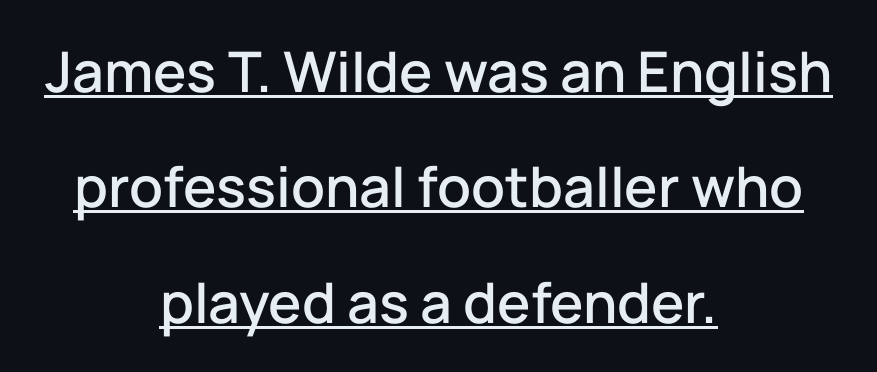
The image shows 56 px sans-serif type, upright; set centered, loose line spacing (2.06x), normal letter spacing, underlined; low stroke contrast and a medium x-height.
